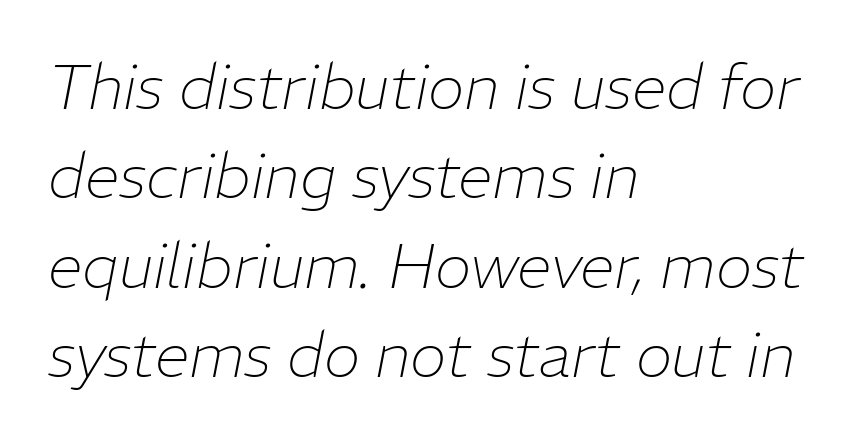
The lettering tilts uniformly, giving the passage an italic look. Between one letter and the next there's only the usual sliver of space. Horizontal bands of white between lines are of average thickness. These glyphs show unthickened strokes, regular width or finer. The lines in this sample share a left origin and differ only in where they stop.
